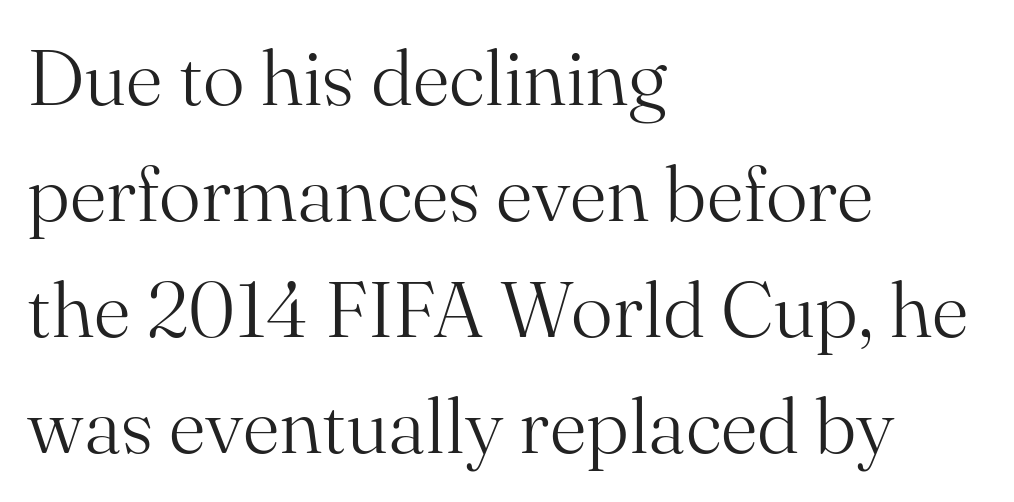
{"serif": "yes", "italic": "no", "bold": "no", "weight": "light", "width": "normal", "stroke_contrast": "medium", "x_height": "small", "monospaced": "no", "underline": "no", "align": "left", "line_spacing": "normal", "line_spacing_ratio": 1.47, "letter_spacing": "normal", "letter_spacing_em": 0.0, "glyph_px": 79}
